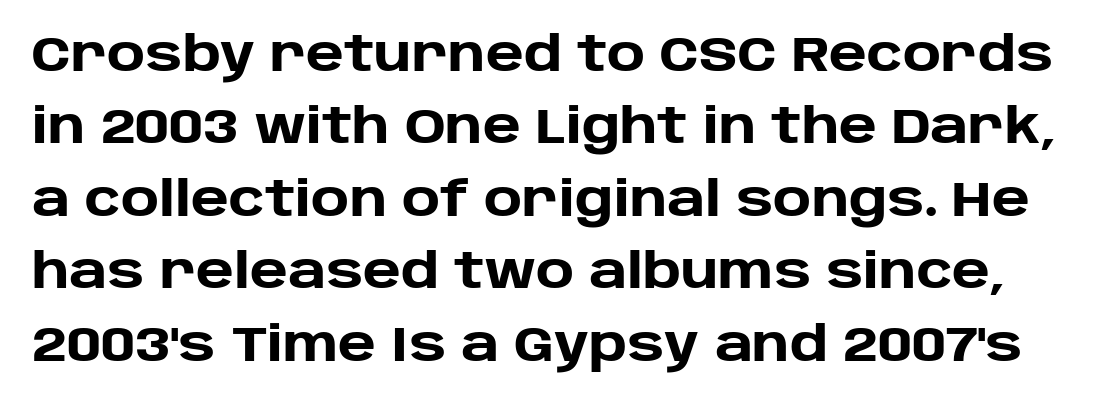
Q: Is the text bold? A: Yes.
Q: Is the text italic (slanted)? A: No, it is upright.
Q: Is the typeface a serif or a sans-serif typeface? A: Sans-serif.
Q: Is the text underlined? A: No.
Q: Is the spacing between letters normal or unusually wide? A: Normal.
Q: Is the spacing between lines tight, normal or loose? A: Normal.
Q: Width (condensed, normal, or wide)? A: Normal.
Q: Stroke contrast? A: Low.
Q: x-height? A: Large.
Q: Monospaced? A: No.
